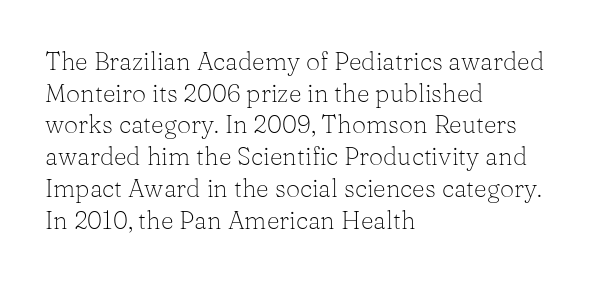
The characters are drawn with everyday or finer stroke widths. The string is rendered with underlining switched off. Leading matches the norm, producing a regular column. This sample uses plain, unmodified letter spacing.
